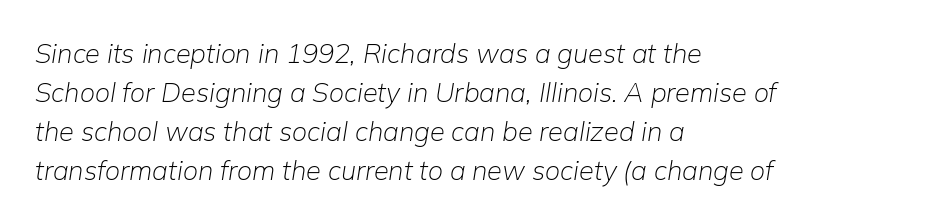
{"italic": "yes", "lean": "right", "slant_degrees": 9, "bold": "no", "underline": "no", "align": "left", "line_spacing": "normal", "line_spacing_ratio": 1.44, "letter_spacing": "normal", "letter_spacing_em": 0.0, "glyph_px": 27}
